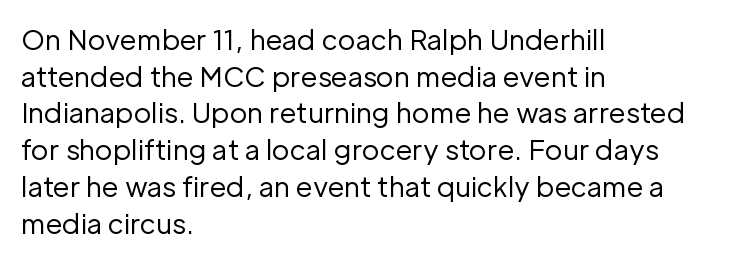
{"italic": "no", "bold": "no", "underline": "no", "align": "left", "line_spacing": "normal", "line_spacing_ratio": 1.36, "letter_spacing": "normal", "letter_spacing_em": 0.0, "glyph_px": 27}
